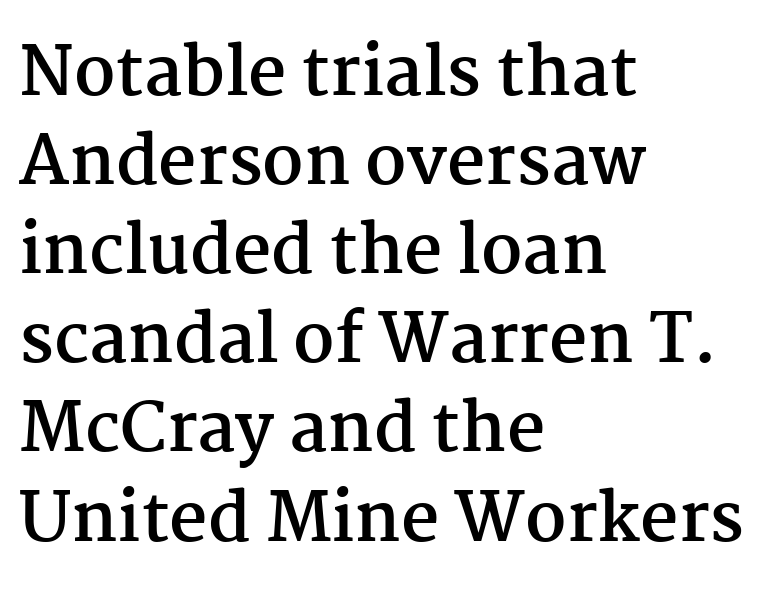
{"serif": "yes", "italic": "no", "bold": "yes", "weight": "semibold", "width": "normal", "stroke_contrast": "medium", "x_height": "medium", "monospaced": "no", "underline": "no", "align": "left", "line_spacing": "normal", "line_spacing_ratio": 1.33, "letter_spacing": "normal", "letter_spacing_em": 0.0, "glyph_px": 67}
